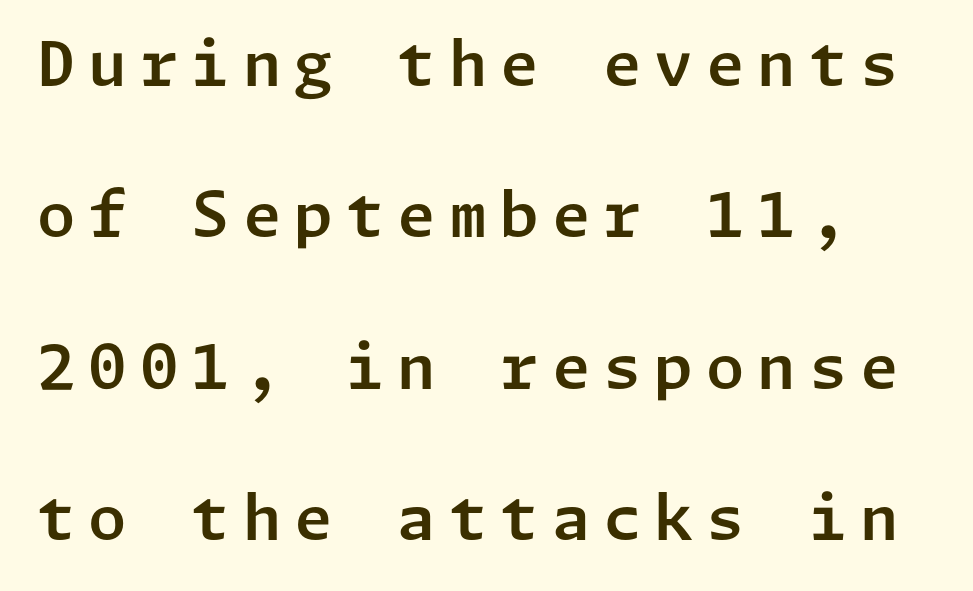
Q: Is the text italic (slanted)? A: No, it is upright.
Q: Is the typeface a serif or a sans-serif typeface? A: Sans-serif.
Q: Is the text underlined? A: No.
Q: Is the spacing between letters normal or unusually wide? A: Unusually wide.
Q: Is the spacing between lines tight, normal or loose? A: Loose.
Q: Width (condensed, normal, or wide)? A: Normal.
Q: Stroke contrast? A: Low.
Q: x-height? A: Medium.
